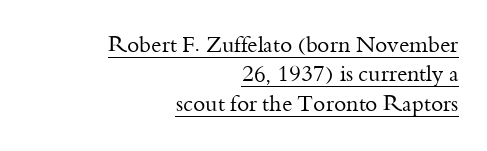
Glyph-to-glyph distance matches everyday printed text. All the whitespace from short lines collects on the left. Bold? No — there's no thickening of the strokes. The lines sit at an ordinary, default distance from one another. The specimen reads as upright at a glance. Honestly, the underline is the first thing you notice here.
